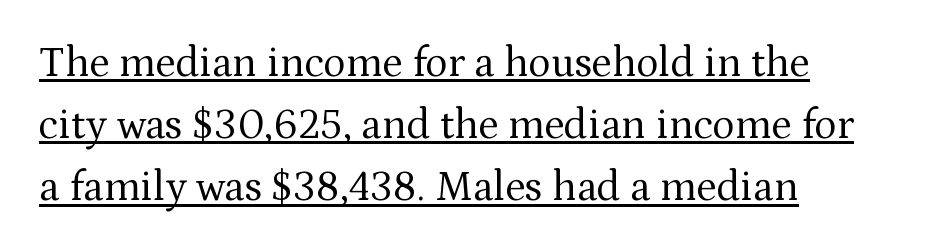
Q: Is the text bold? A: No.
Q: Is the text italic (slanted)? A: No, it is upright.
Q: Is the typeface a serif or a sans-serif typeface? A: Serif.
Q: Is the text underlined? A: Yes.
Q: How is the paragraph aligned? A: Left-aligned.
Q: Is the spacing between letters normal or unusually wide? A: Normal.
Q: Is the spacing between lines tight, normal or loose? A: Normal.
Q: Width (condensed, normal, or wide)? A: Normal.
Q: Stroke contrast? A: Medium.
Q: x-height? A: Medium.
Q: Monospaced? A: No.
